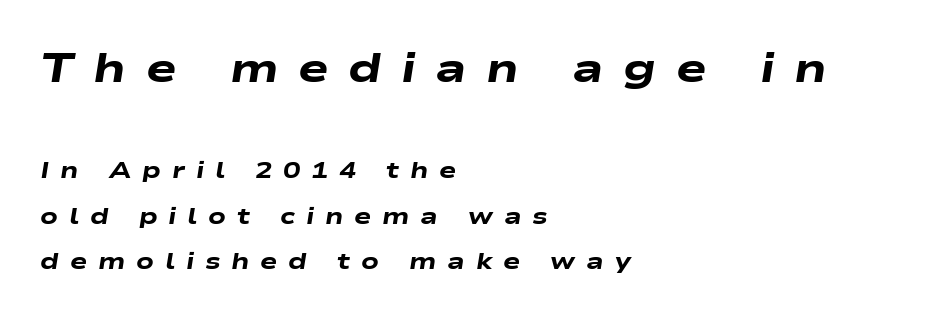
The image shows 41 px heavy, wide type, italic (leaning right); set left-aligned, loose line spacing (1.98x), unusually wide letter spacing (+0.47 em), not underlined; the first (top) block is 1.78x larger; low stroke contrast and a medium x-height.
